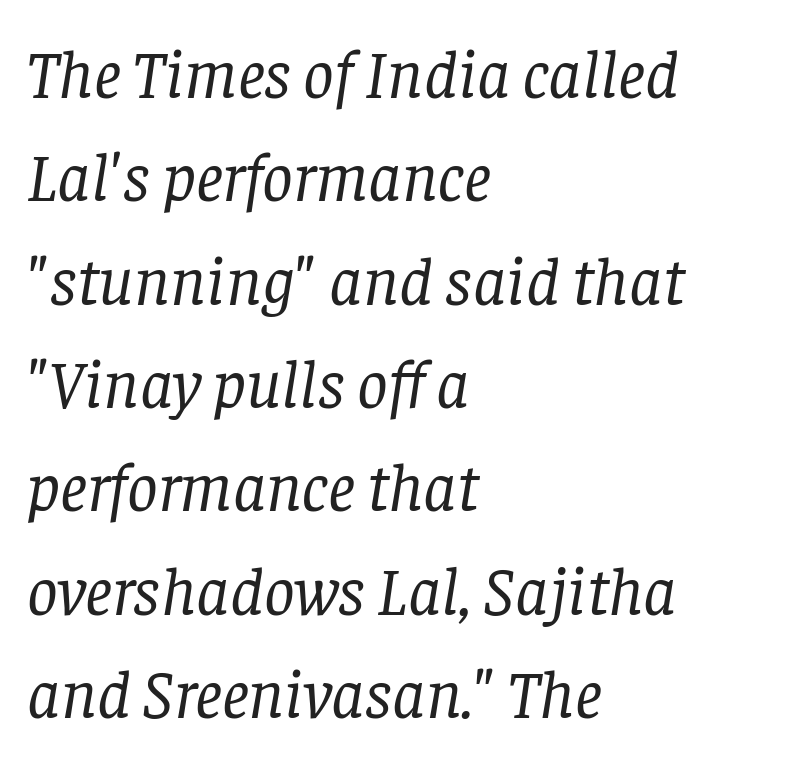
Q: Is the text bold? A: No.
Q: Is the text italic (slanted)? A: Yes, it leans right by about 8 degrees.
Q: Is the typeface a serif or a sans-serif typeface? A: Serif.
Q: Is the text underlined? A: No.
Q: How is the paragraph aligned? A: Left-aligned.
Q: Is the spacing between letters normal or unusually wide? A: Normal.
Q: Is the spacing between lines tight, normal or loose? A: Normal.
Q: Width (condensed, normal, or wide)? A: Normal.
Q: Stroke contrast? A: Low.
Q: x-height? A: Large.
Q: Monospaced? A: No.
